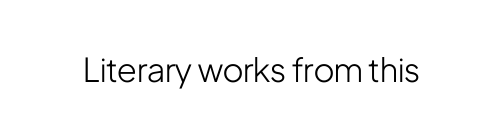
This is roman type, the default non-slanted kind. The zone under the glyphs is completely vacant. This sample has the flowing, uneven cadence of proportional lettering. The designer went with a sans here, leaving each stem footless. Each stroke keeps to a modest, everyday thickness or less.
